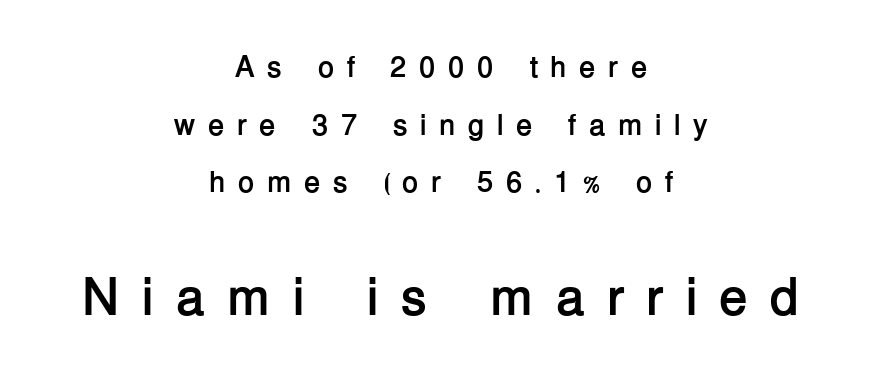
The image shows 53 px semibold sans-serif type, upright; set centered, loose line spacing (1.92x), unusually wide letter spacing (+0.41 em), not underlined; the second (bottom) block is 1.77x larger; low stroke contrast and a medium x-height.
